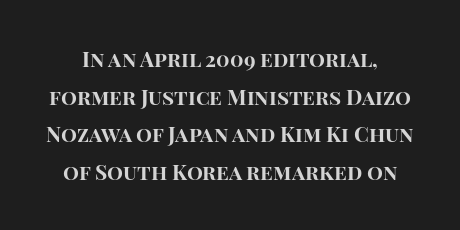
The image shows 21 px bold type, upright; set line spacing 1.79x, normal letter spacing, not underlined.
